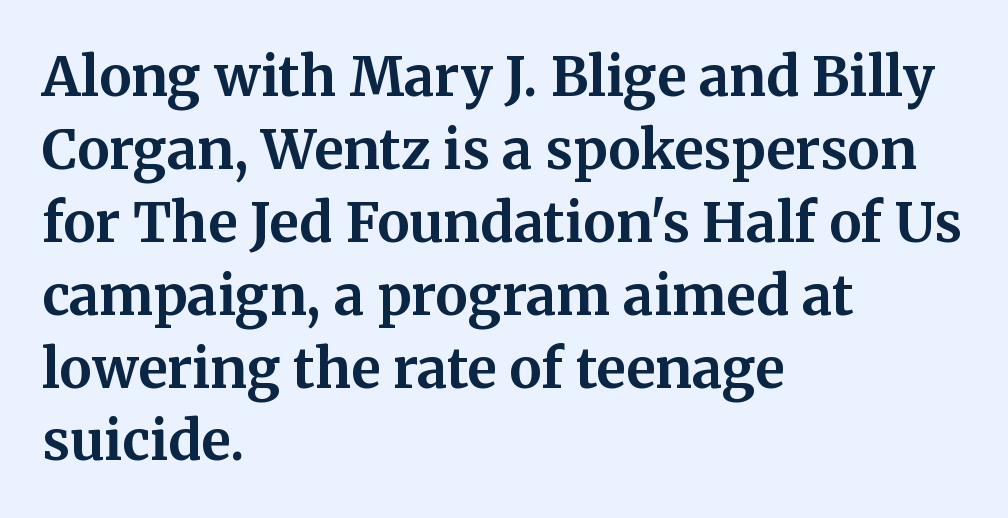
Ordinary non-slanted type is in use. Glance below the letters and you will spot only blank space. This sample uses a serif face. Strong, thick strokes mark this as bold type.
